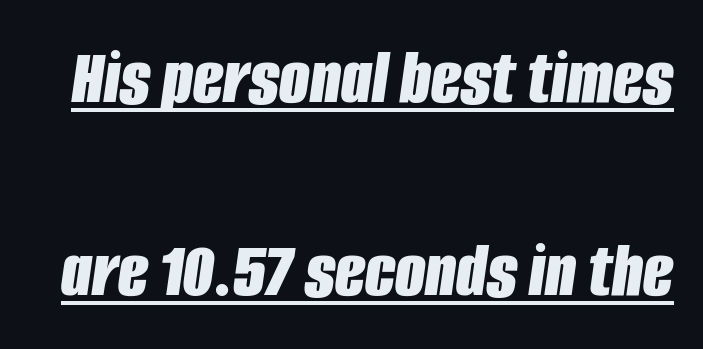
The image shows 79 px bold, condensed type, italic (leaning right); set loose line spacing (2.44x), normal letter spacing, underlined; low stroke contrast and a large x-height.
